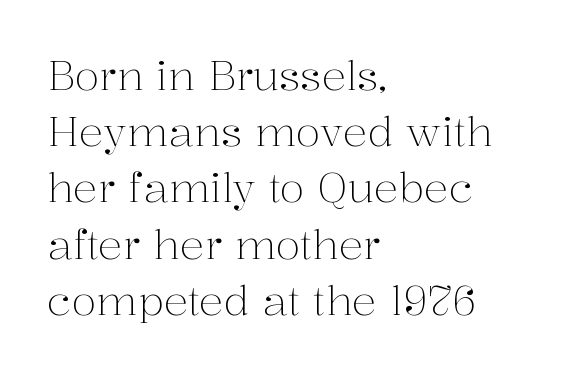
The strip under each line holds only bare page. Summary of vertical rhythm: regular, with standard interline spacing. What stands out about the letter spacing? Nothing — it is the standard amount. Caption: multi-line text, flush left, ragged right. Note the varied advance widths — an 'i' is clearly narrower than an 'm'.
